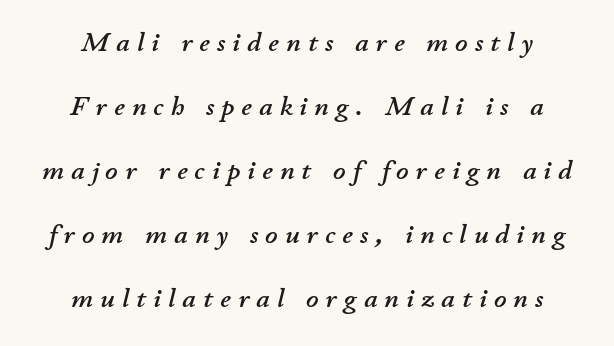
{"italic": "yes", "lean": "right", "slant_degrees": 11, "underline": "no", "align": "center", "line_spacing": "loose", "line_spacing_ratio": 2.37, "letter_spacing": "wide", "letter_spacing_em": 0.27, "glyph_px": 27}
